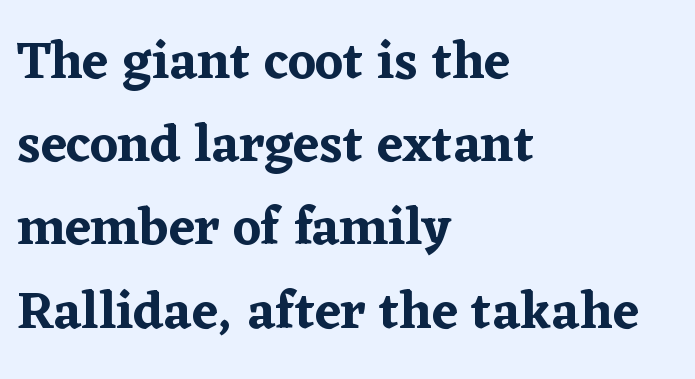
The image shows 53 px serif type, upright; set left-aligned, normal line spacing (1.57x), normal letter spacing, not underlined; low stroke contrast and a medium x-height.
